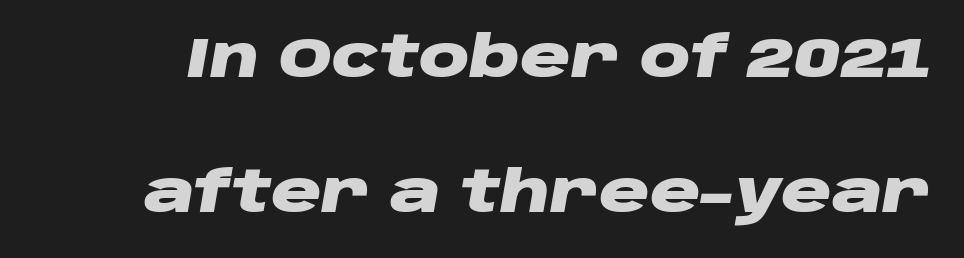
{"italic": "yes", "lean": "right", "slant_degrees": 10, "bold": "yes", "weight": "heavy", "width": "wide", "stroke_contrast": "low", "x_height": "large", "monospaced": "no", "underline": "no", "line_spacing": "loose", "line_spacing_ratio": 2.41, "letter_spacing": "normal", "letter_spacing_em": 0.0, "glyph_px": 56}
